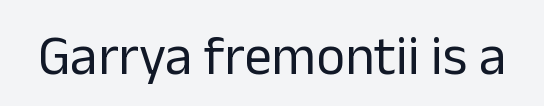
{"serif": "no", "italic": "no", "bold": "no", "weight": "regular", "width": "normal", "stroke_contrast": "low", "x_height": "medium", "monospaced": "no", "underline": "no", "letter_spacing": "normal", "letter_spacing_em": 0.0, "glyph_px": 55}
